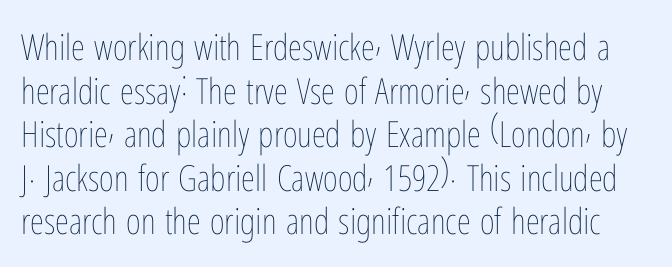
Q: Is the text bold? A: No.
Q: Is the text italic (slanted)? A: No, it is upright.
Q: Is the text underlined? A: No.
Q: Is the spacing between letters normal or unusually wide? A: Normal.
Q: Width (condensed, normal, or wide)? A: Condensed.
Q: Stroke contrast? A: Low.
Q: x-height? A: Medium.
Q: Monospaced? A: No.
